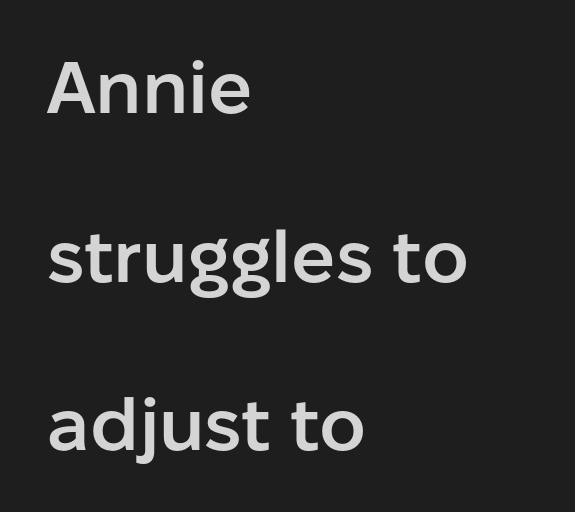
{"serif": "no", "italic": "no", "bold": "semi", "weight": "semibold", "width": "normal", "stroke_contrast": "low", "x_height": "medium", "monospaced": "no", "underline": "no", "align": "left", "line_spacing": "loose", "line_spacing_ratio": 2.31, "letter_spacing": "normal", "letter_spacing_em": 0.0, "glyph_px": 73}
